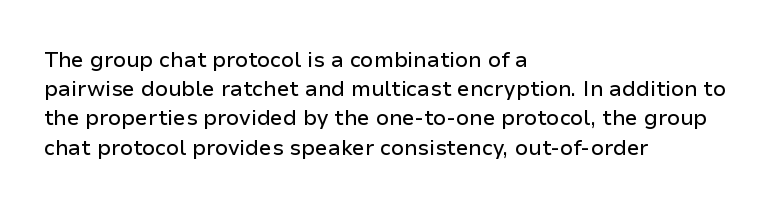
Each word holds together tightly as a unit, with standard inter-letter gaps. Left-aligned paragraph, ragged on the right. The vertical gap from one line to the next is medium. Nope, not italic — everything's standing straight. Check the space under the baseline: it is left empty.
